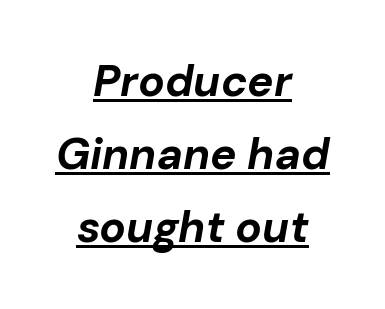
Where is the straight margin? There isn't one; the lines are centered. Posture: slanted. These lines keep a tight, regular rhythm from letter to letter. Leading matches the norm, producing a regular column. Looks like regular typesetting: each glyph gets only the width it needs. Heft: maximum for text — a bold.
